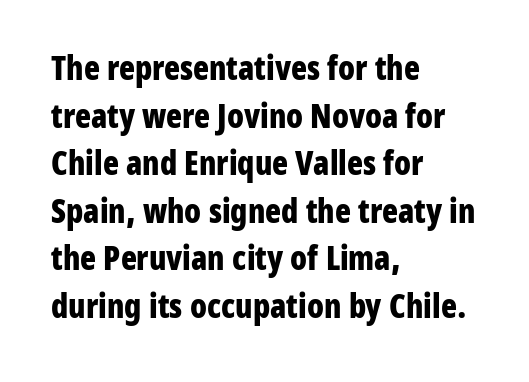
Q: Is the text bold? A: Yes.
Q: Is the text italic (slanted)? A: No, it is upright.
Q: Is the typeface a serif or a sans-serif typeface? A: Sans-serif.
Q: Is the text underlined? A: No.
Q: How is the paragraph aligned? A: Left-aligned.
Q: Is the spacing between letters normal or unusually wide? A: Normal.
Q: Is the spacing between lines tight, normal or loose? A: Normal.
Q: Width (condensed, normal, or wide)? A: Condensed.
Q: Stroke contrast? A: Low.
Q: x-height? A: Medium.
Q: Monospaced? A: No.
